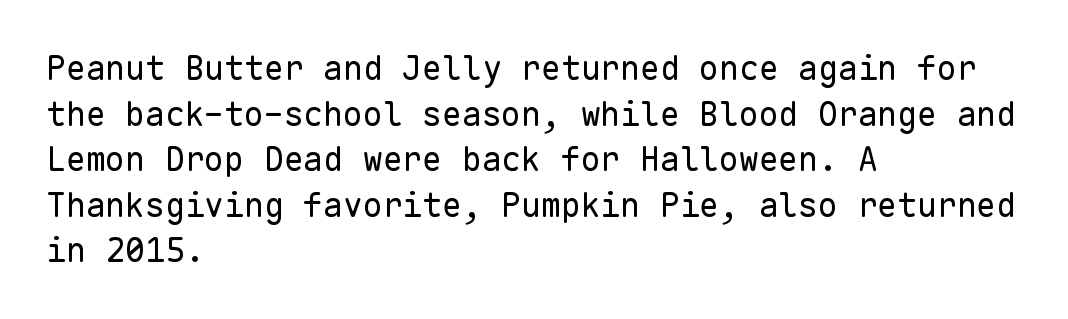
Q: Is the text bold? A: No.
Q: Is the text italic (slanted)? A: No, it is upright.
Q: Is the typeface a serif or a sans-serif typeface? A: Sans-serif.
Q: Is the text underlined? A: No.
Q: How is the paragraph aligned? A: Left-aligned.
Q: Is the spacing between letters normal or unusually wide? A: Normal.
Q: Is the spacing between lines tight, normal or loose? A: Normal.
Q: Width (condensed, normal, or wide)? A: Normal.
Q: Stroke contrast? A: Low.
Q: x-height? A: Medium.
Q: Monospaced? A: Yes.
